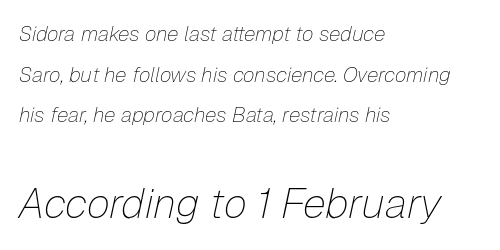
The image shows 42 px thin type, italic (leaning right); set left-aligned, loose line spacing (1.94x), normal letter spacing, not underlined; the second (bottom) block is 2.0x larger; low stroke contrast and a medium x-height.
